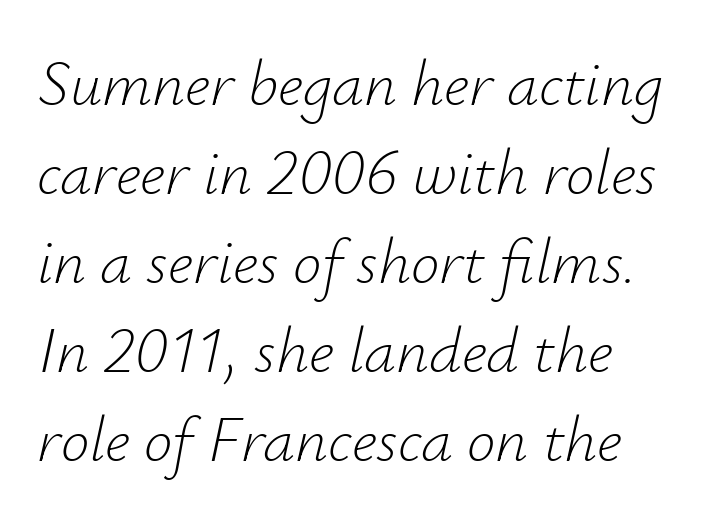
The image shows 64 px light type, italic (leaning right); set left-aligned, normal line spacing (1.39x), normal letter spacing, not underlined; low stroke contrast and a small x-height.
